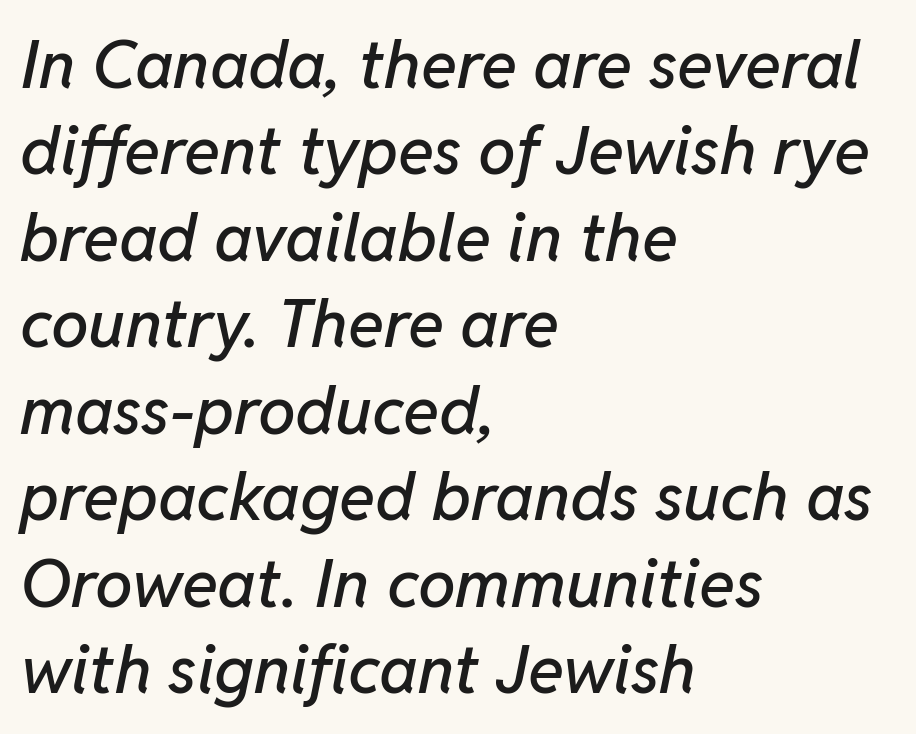
{"italic": "yes", "lean": "right", "slant_degrees": 11, "width": "normal", "stroke_contrast": "low", "x_height": "medium", "monospaced": "no", "underline": "no", "align": "left", "line_spacing": "normal", "line_spacing_ratio": 1.29, "letter_spacing": "normal", "letter_spacing_em": 0.0, "glyph_px": 67}
